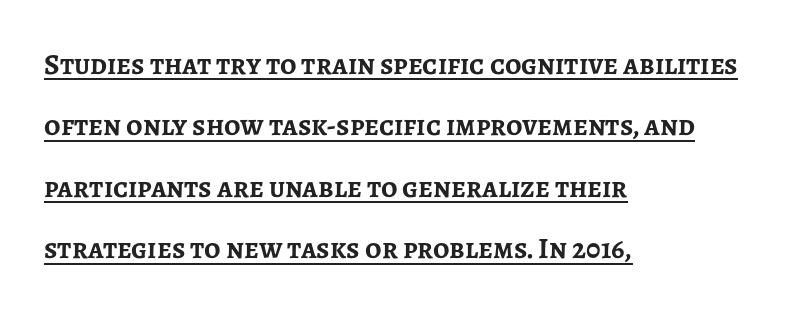
The image shows 29 px semibold sans-serif type, upright; set left-aligned, loose line spacing (2.12x), normal letter spacing, underlined; low stroke contrast and a medium x-height.
